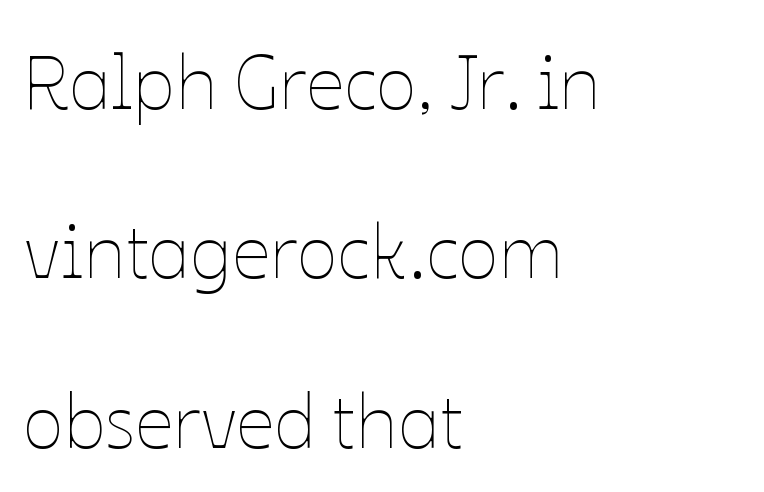
Q: Is the text bold? A: No.
Q: Is the text italic (slanted)? A: No, it is upright.
Q: Is the text underlined? A: No.
Q: How is the paragraph aligned? A: Left-aligned.
Q: Is the spacing between letters normal or unusually wide? A: Normal.
Q: Is the spacing between lines tight, normal or loose? A: Loose.
Q: Width (condensed, normal, or wide)? A: Normal.
Q: Stroke contrast? A: Low.
Q: x-height? A: Medium.
Q: Monospaced? A: No.
